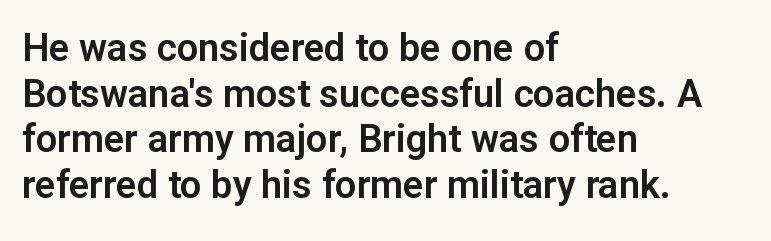
{"serif": "no", "italic": "no", "width": "normal", "stroke_contrast": "low", "x_height": "medium", "monospaced": "no", "underline": "no", "align": "left", "line_spacing_ratio": 1.2, "letter_spacing": "normal", "letter_spacing_em": 0.0, "glyph_px": 38}
